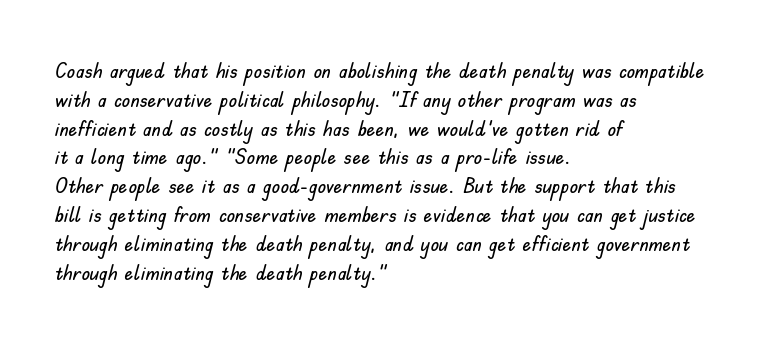
The image shows 22 px text type; set left-aligned, normal line spacing (1.31x), normal letter spacing, not underlined.
